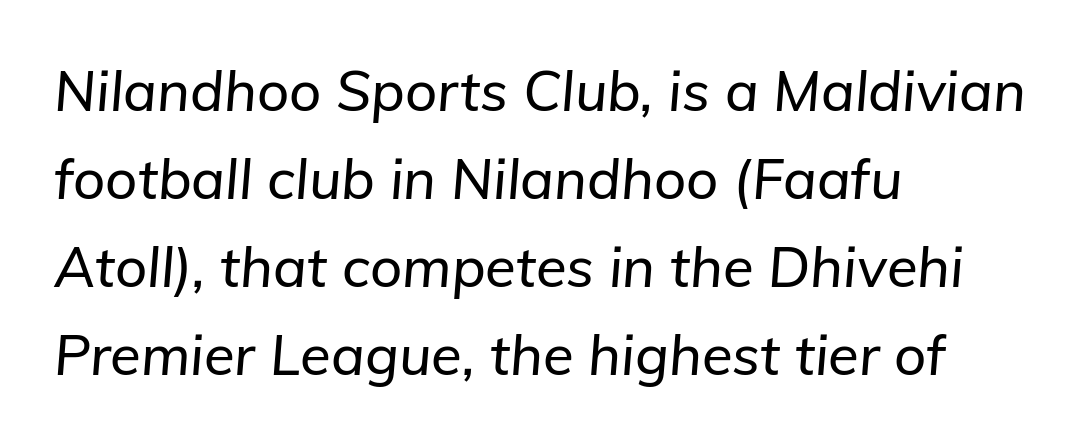
{"italic": "yes", "lean": "right", "slant_degrees": 5, "width": "normal", "stroke_contrast": "low", "x_height": "medium", "monospaced": "no", "underline": "no", "align": "left", "line_spacing": "normal", "line_spacing_ratio": 1.57, "letter_spacing": "normal", "letter_spacing_em": 0.0, "glyph_px": 56}
